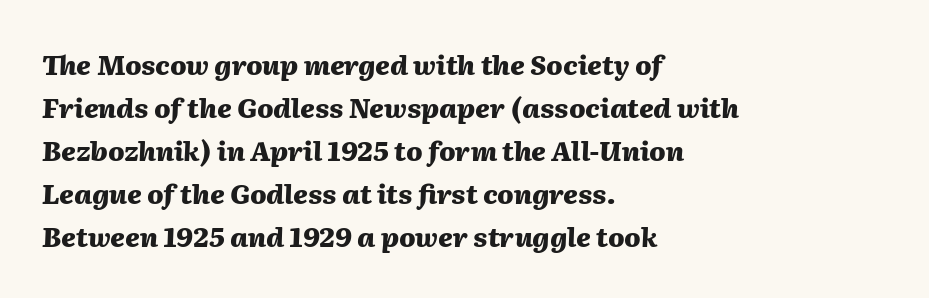
{"italic": "yes", "lean": "right", "slant_degrees": 2, "bold": "yes", "underline": "no", "align": "left", "line_spacing": "normal", "line_spacing_ratio": 1.59, "letter_spacing": "normal", "letter_spacing_em": 0.0, "glyph_px": 27}
